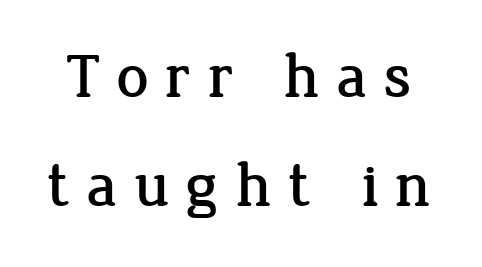
Q: Is the text italic (slanted)? A: No, it is upright.
Q: Is the typeface a serif or a sans-serif typeface? A: Serif.
Q: Is the text underlined? A: No.
Q: Is the spacing between letters normal or unusually wide? A: Unusually wide.
Q: Width (condensed, normal, or wide)? A: Normal.
Q: Stroke contrast? A: Low.
Q: x-height? A: Medium.
Q: Monospaced? A: No.
